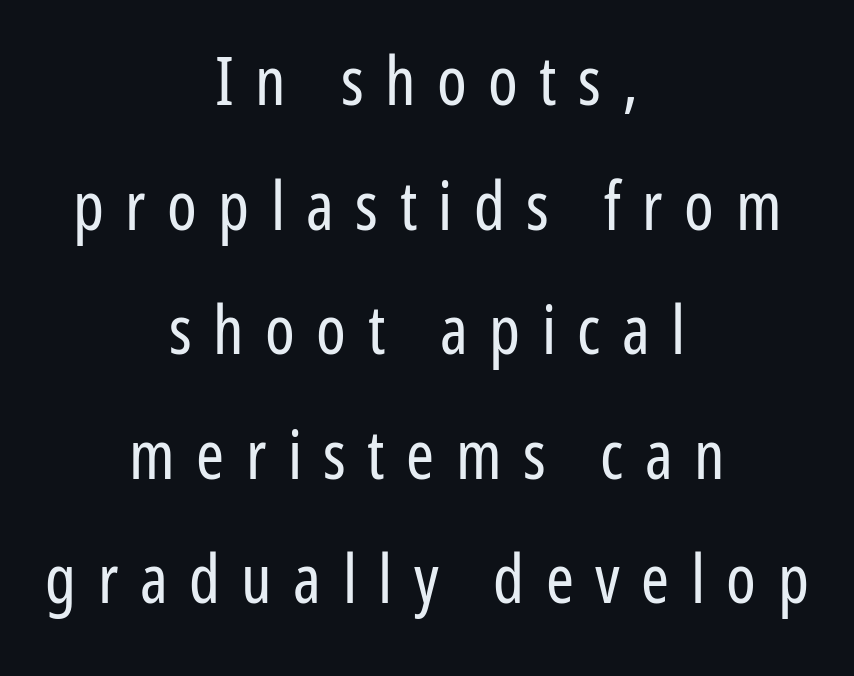
{"serif": "no", "italic": "no", "bold": "no", "weight": "regular", "width": "condensed", "stroke_contrast": "low", "x_height": "medium", "monospaced": "no", "underline": "no", "align": "center", "line_spacing_ratio": 1.86, "letter_spacing": "wide", "letter_spacing_em": 0.32, "glyph_px": 67}
